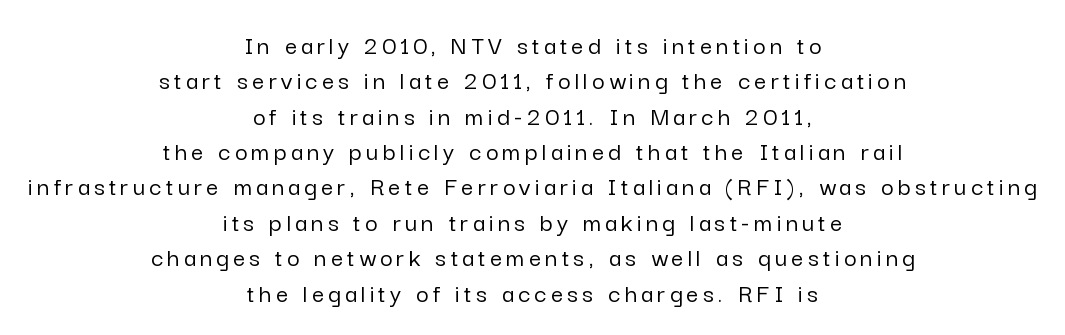
{"italic": "no", "underline": "no", "align": "center", "line_spacing": "normal", "line_spacing_ratio": 1.31, "glyph_px": 27}
